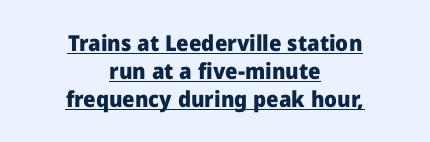
The image shows 22 px bold type, upright; set centered, normal line spacing (1.28x), normal letter spacing, underlined.
